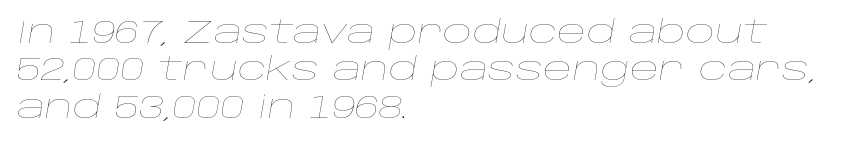
{"italic": "yes", "lean": "right", "slant_degrees": 10, "bold": "no", "weight": "thin", "width": "wide", "stroke_contrast": "low", "x_height": "large", "monospaced": "no", "underline": "no", "align": "left", "line_spacing_ratio": 1.17, "letter_spacing": "normal", "letter_spacing_em": 0.0, "glyph_px": 32}
